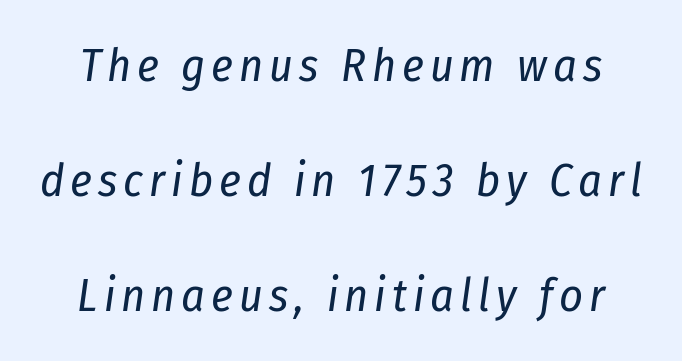
Q: Is the text bold? A: No.
Q: Is the text italic (slanted)? A: Yes, it leans right by about 8 degrees.
Q: Is the text underlined? A: No.
Q: Is the spacing between lines tight, normal or loose? A: Loose.
Q: Width (condensed, normal, or wide)? A: Condensed.
Q: Stroke contrast? A: Low.
Q: x-height? A: Medium.
Q: Monospaced? A: No.
